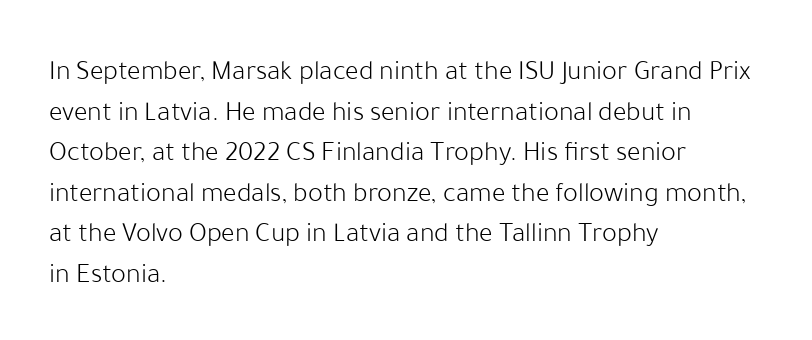
Q: Is the text bold? A: No.
Q: Is the text italic (slanted)? A: No, it is upright.
Q: Is the typeface a serif or a sans-serif typeface? A: Sans-serif.
Q: Is the text underlined? A: No.
Q: How is the paragraph aligned? A: Left-aligned.
Q: Is the spacing between letters normal or unusually wide? A: Normal.
Q: Is the spacing between lines tight, normal or loose? A: Normal.
Q: Width (condensed, normal, or wide)? A: Normal.
Q: Stroke contrast? A: Low.
Q: x-height? A: Medium.
Q: Monospaced? A: No.
